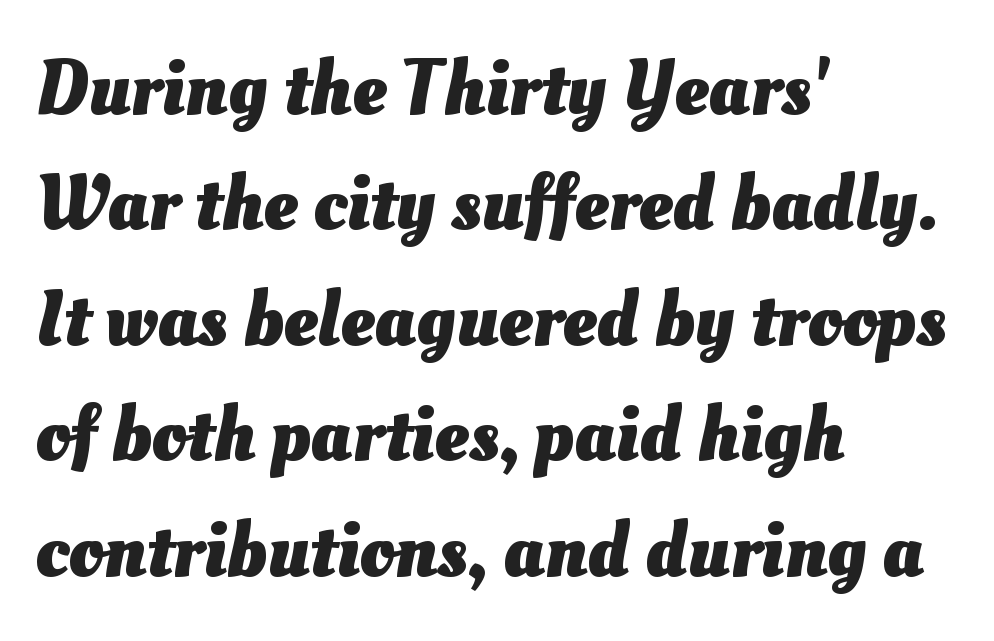
The image shows 78 px heavy type; set left-aligned, normal line spacing (1.48x), normal letter spacing, not underlined; medium stroke contrast and a small x-height.
